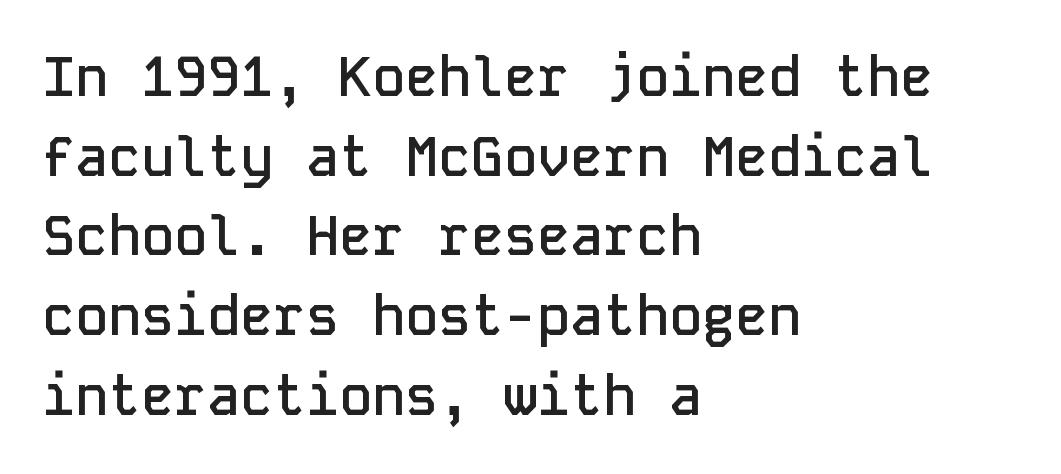
{"serif": "no", "italic": "no", "bold": "semi", "weight": "semibold", "width": "normal", "stroke_contrast": "low", "x_height": "medium", "monospaced": "yes", "underline": "no", "align": "left", "line_spacing": "normal", "line_spacing_ratio": 1.45, "letter_spacing": "normal", "letter_spacing_em": 0.0, "glyph_px": 55}
